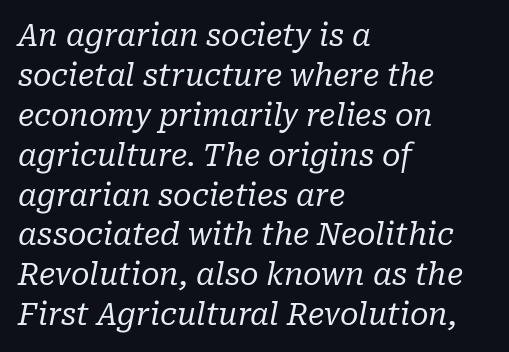
Q: Is the text bold? A: No.
Q: Is the text italic (slanted)? A: Yes, it leans right by about 10 degrees.
Q: Is the typeface a serif or a sans-serif typeface? A: Serif.
Q: Is the text underlined? A: No.
Q: How is the paragraph aligned? A: Left-aligned.
Q: Is the spacing between letters normal or unusually wide? A: Normal.
Q: Is the spacing between lines tight, normal or loose? A: Normal.
Q: Width (condensed, normal, or wide)? A: Normal.
Q: Stroke contrast? A: Low.
Q: x-height? A: Medium.
Q: Monospaced? A: No.
